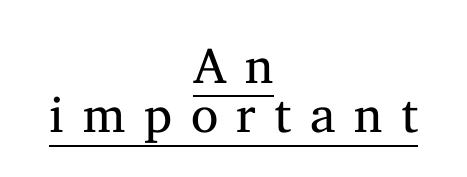
{"serif": "yes", "italic": "no", "bold": "no", "weight": "regular", "width": "normal", "stroke_contrast": "medium", "x_height": "medium", "monospaced": "no", "underline": "yes", "align": "center", "line_spacing": "tight", "line_spacing_ratio": 0.99, "letter_spacing": "wide", "letter_spacing_em": 0.37, "glyph_px": 50}
